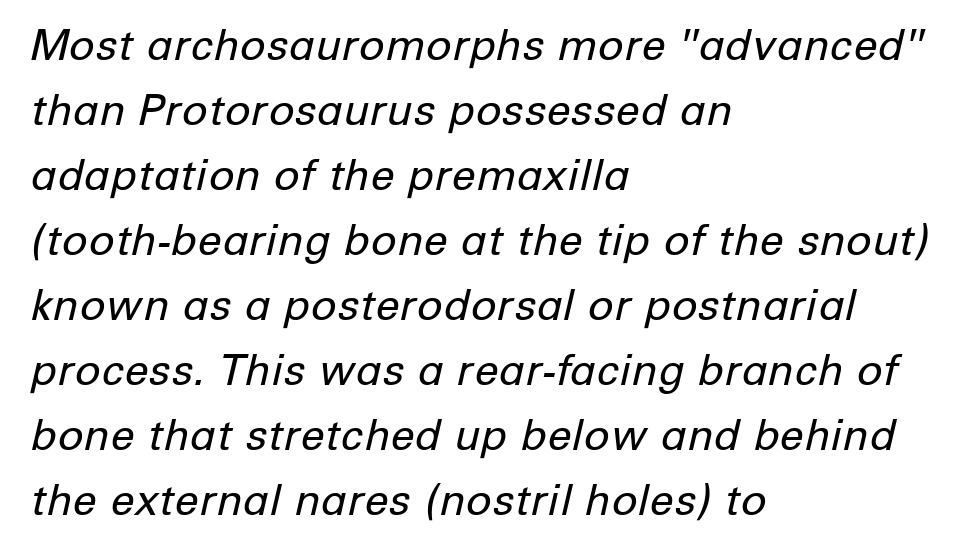
The strokes carry an ordinary text weight at most. Rendered with sloped, italic letterforms. Nobody drew a line under any word here. Is there much room between lines? A standard amount, neither cramped nor airy.
